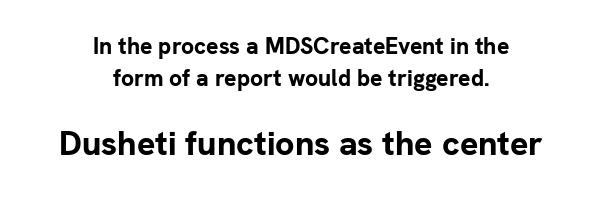
Q: Is the text bold? A: Yes.
Q: Is the text italic (slanted)? A: No, it is upright.
Q: Is the typeface a serif or a sans-serif typeface? A: Sans-serif.
Q: Is the text underlined? A: No.
Q: How is the paragraph aligned? A: Centered.
Q: Is the spacing between letters normal or unusually wide? A: Normal.
Q: Is the spacing between lines tight, normal or loose? A: Normal.
Q: Which block of text is set in a larger size, the first (top) or the second (bottom)? A: The second (bottom) one.
Q: Width (condensed, normal, or wide)? A: Normal.
Q: Stroke contrast? A: Low.
Q: x-height? A: Medium.
Q: Monospaced? A: No.
